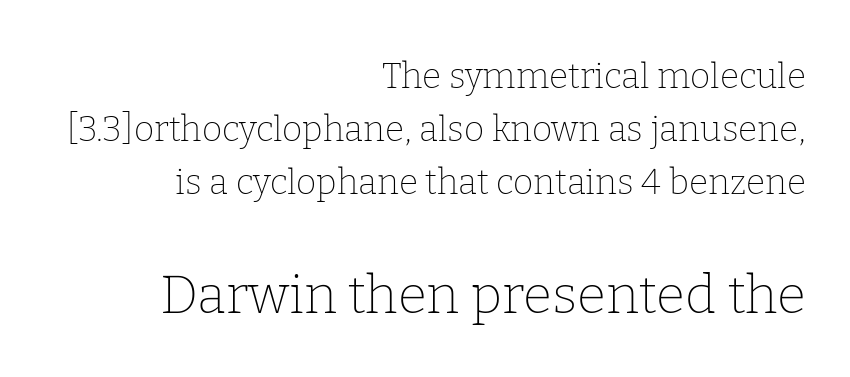
Think standard paragraph weight, or any step lighter than that. There is no visible air inserted between adjacent glyphs. Where is the straight margin? On the right. The rendering uses natural spacing where letterforms have individual widths.
